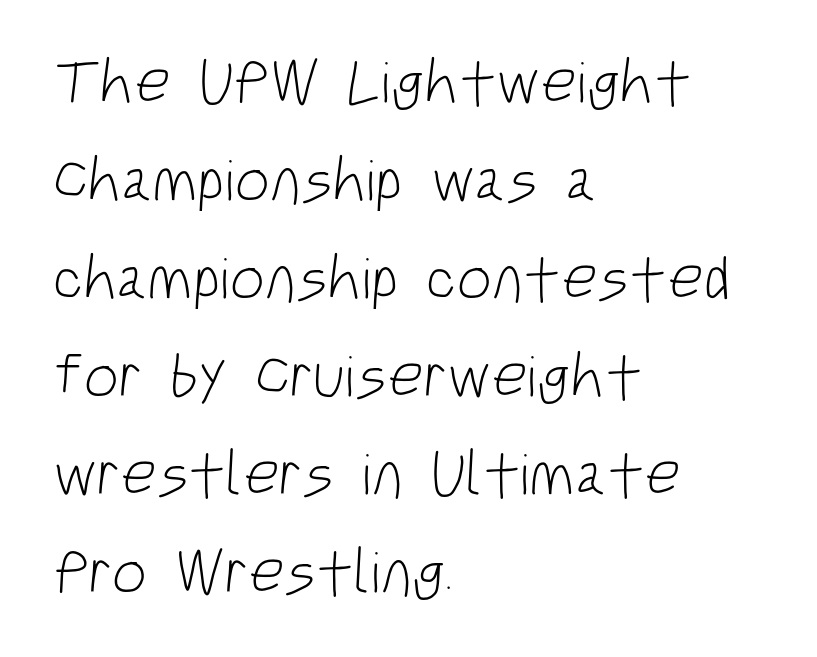
Q: Is the text bold? A: No.
Q: Is the typeface a serif or a sans-serif typeface? A: Sans-serif.
Q: Is the text underlined? A: No.
Q: How is the paragraph aligned? A: Left-aligned.
Q: Is the spacing between letters normal or unusually wide? A: Normal.
Q: Is the spacing between lines tight, normal or loose? A: Normal.
Q: Width (condensed, normal, or wide)? A: Condensed.
Q: Stroke contrast? A: Low.
Q: x-height? A: Large.
Q: Monospaced? A: No.
